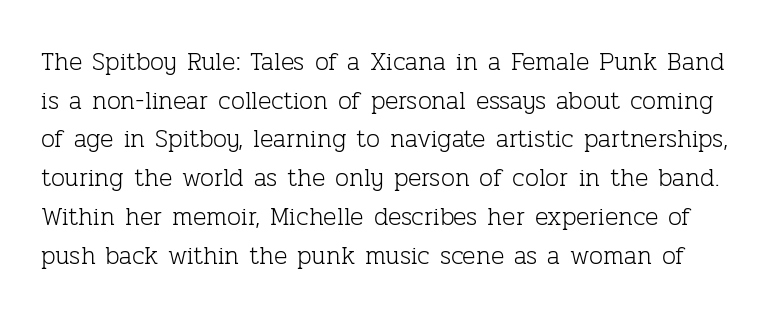
Inter-character spacing is left at the font's built-in metrics. The typeface has the unassuming heft of standard copy or less. Rows of type keep a routine distance in the vertical direction. The font's upright variant was chosen for this text. Just letters on the line, the space beneath them empty.
